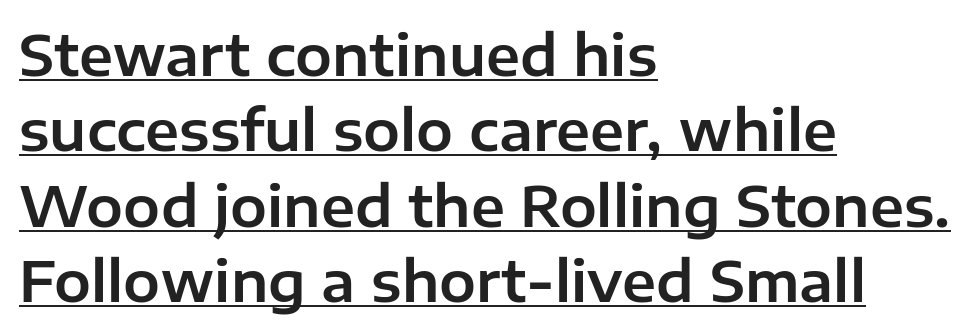
Descenders here cross a horizontal rule under the line. This sample uses a sans-serif face. Line spacing here is normal. Is the block centered? No — it sits flush against the left margin. The specimen reads as upright at a glance.
